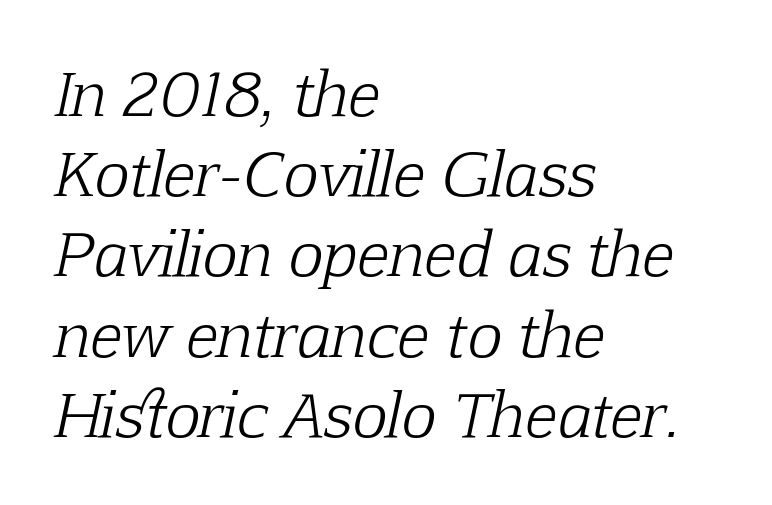
{"serif": "yes", "italic": "yes", "lean": "right", "slant_degrees": 12, "bold": "no", "weight": "light", "width": "normal", "stroke_contrast": "low", "x_height": "medium", "monospaced": "no", "underline": "no", "align": "left", "line_spacing": "normal", "line_spacing_ratio": 1.36, "letter_spacing": "normal", "letter_spacing_em": 0.0, "glyph_px": 59}
